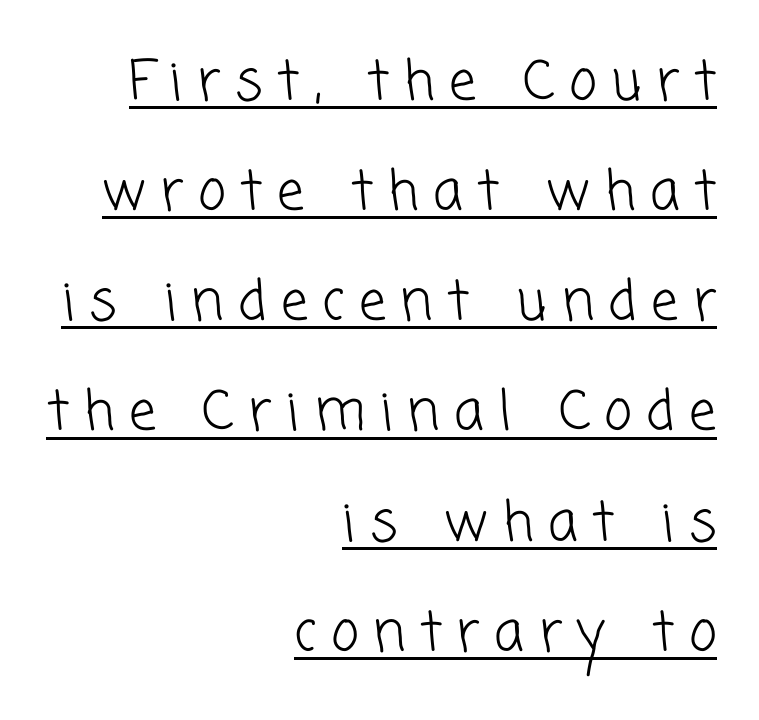
{"serif": "no", "bold": "no", "weight": "light", "width": "normal", "stroke_contrast": "low", "x_height": "medium", "monospaced": "no", "underline": "yes", "align": "right", "line_spacing": "loose", "line_spacing_ratio": 2.04, "letter_spacing": "wide", "letter_spacing_em": 0.27, "glyph_px": 54}
